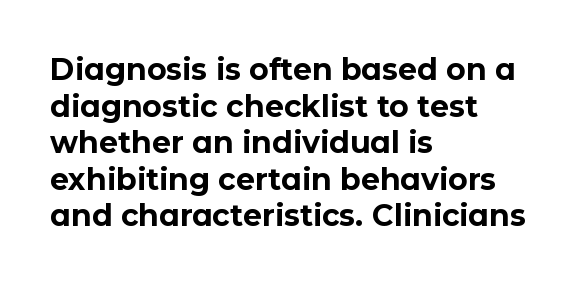
{"serif": "no", "italic": "no", "bold": "yes", "weight": "bold", "width": "normal", "stroke_contrast": "low", "x_height": "medium", "monospaced": "no", "underline": "no", "align": "left", "line_spacing_ratio": 1.22, "letter_spacing": "normal", "letter_spacing_em": 0.0, "glyph_px": 30}
